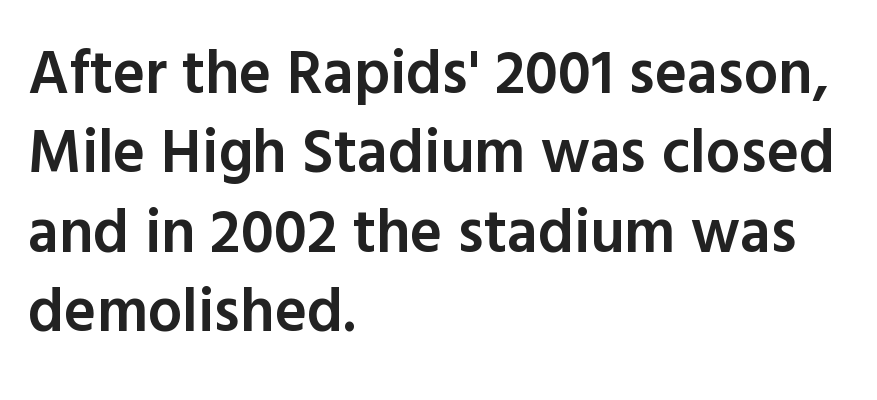
The image shows 61 px semibold sans-serif type, upright; set left-aligned, normal line spacing (1.3x), normal letter spacing, not underlined; a medium x-height.
